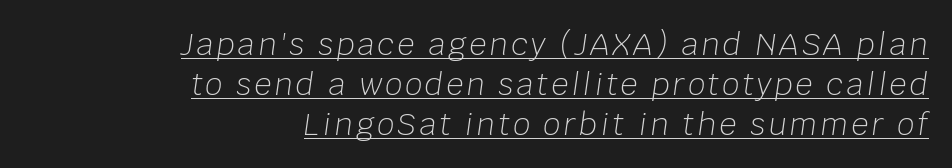
The image shows 30 px light type, italic (leaning right); set right-aligned, normal line spacing (1.33x), underlined; low stroke contrast and a large x-height.
